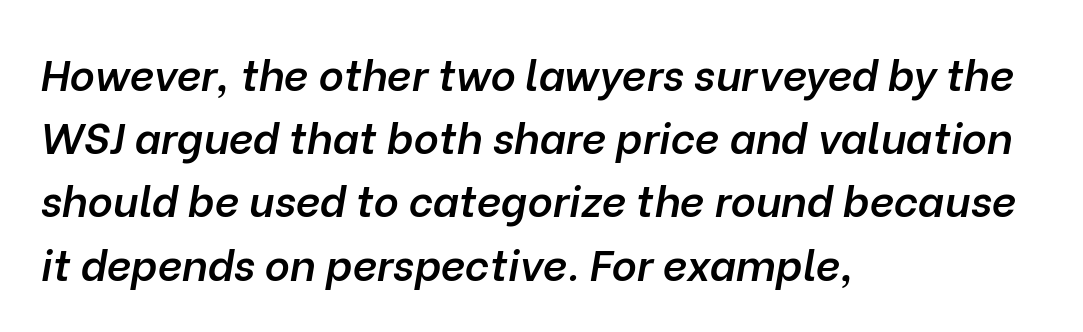
{"italic": "yes", "lean": "right", "slant_degrees": 10, "bold": "semi", "weight": "semibold", "width": "normal", "stroke_contrast": "low", "x_height": "medium", "monospaced": "no", "underline": "no", "align": "left", "line_spacing": "normal", "line_spacing_ratio": 1.47, "letter_spacing": "normal", "letter_spacing_em": 0.0, "glyph_px": 43}
